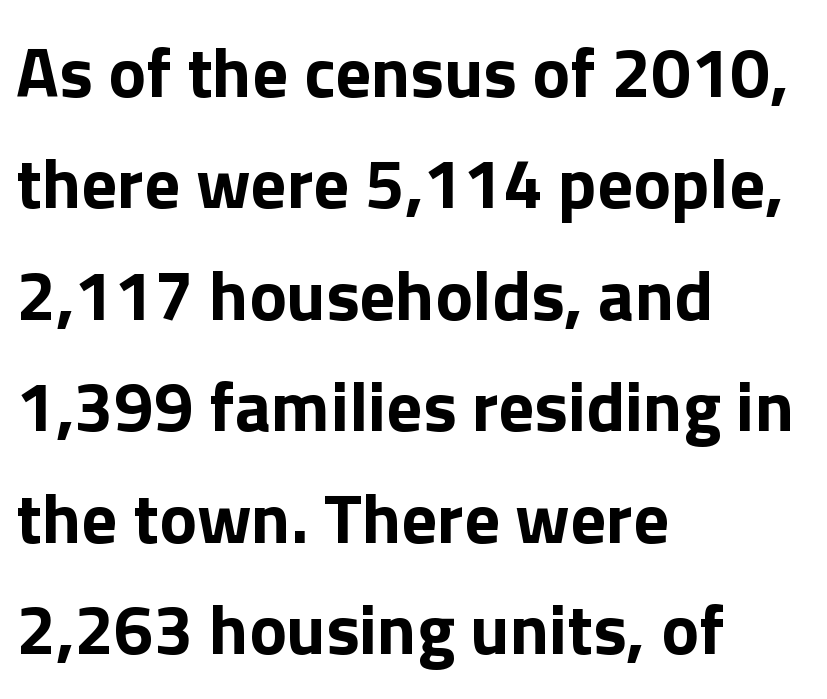
Bare-footed words on every line. The face used here is proportionally spaced, like ordinary book or web type. Characters remain perfectly vertical along every line. The passage shown has conventional tracking throughout. These lines stack with their left ends in a neat column.
